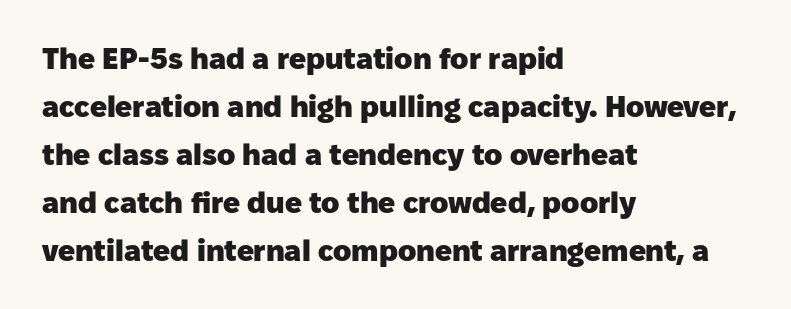
Horizontal bands of white between lines are of average thickness. Reading down the block, your eye returns to a fixed left position each line. Proportional: the letters do not fall into vertical columns. Chunky letters — that's bold for sure.
